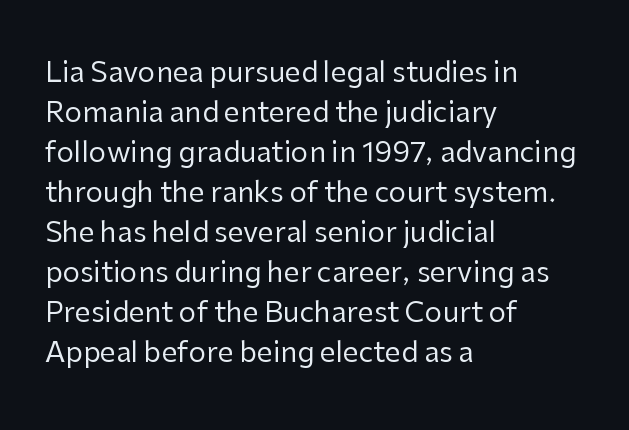
Q: Is the text bold? A: No.
Q: Is the text italic (slanted)? A: No, it is upright.
Q: Is the typeface a serif or a sans-serif typeface? A: Sans-serif.
Q: Is the text underlined? A: No.
Q: How is the paragraph aligned? A: Left-aligned.
Q: Is the spacing between letters normal or unusually wide? A: Normal.
Q: Is the spacing between lines tight, normal or loose? A: Normal.
Q: Width (condensed, normal, or wide)? A: Normal.
Q: Stroke contrast? A: Low.
Q: x-height? A: Medium.
Q: Monospaced? A: No.
